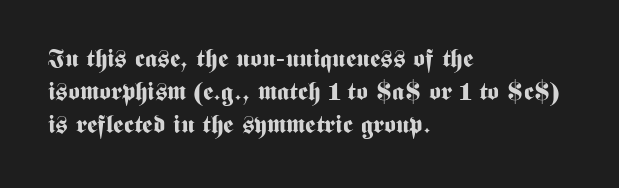
Q: Is the text bold? A: Yes.
Q: Is the text italic (slanted)? A: No, it is upright.
Q: Is the text underlined? A: No.
Q: How is the paragraph aligned? A: Left-aligned.
Q: Is the spacing between letters normal or unusually wide? A: Normal.
Q: Is the spacing between lines tight, normal or loose? A: Normal.
